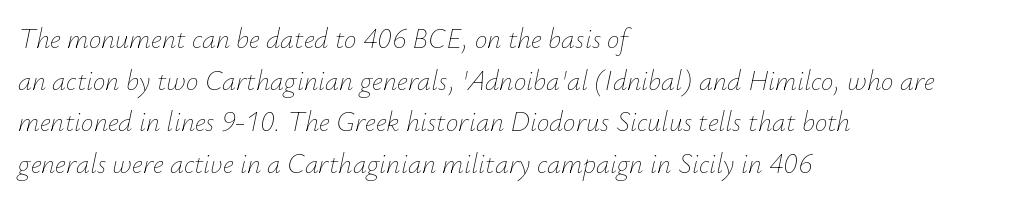
A normal amount of white space separates one row of letters from the next. Is this a fixed-width face? No — the glyphs have proportional, varying widths. The typography opts for an oblique posture over an upright one. The typesetter chose a ragged-right arrangement here.
